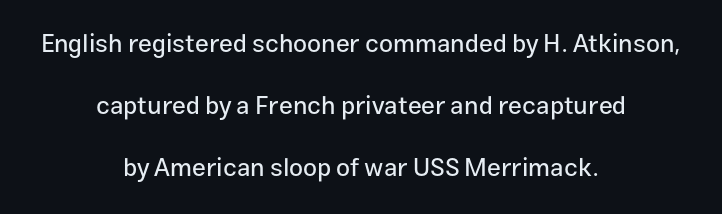
Bare-footed words on every line. Short and long lines alike share a common midpoint. Tracking value appears to be zero — textbook default spacing. Quick note: interline space is abundant. The lettering stays uniformly vertical, giving the passage a roman look.
